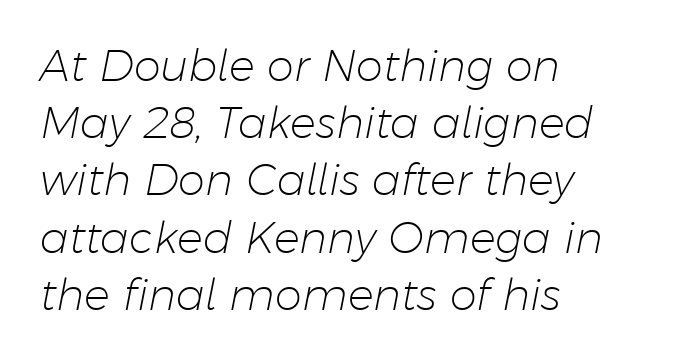
Anything drawn beneath the words? Only blank space. Students, observe: this is what conventionally led text looks like. Is this a heavy cut? Hardly; it is regular or lighter. No extra tracking has been applied to these lines. You could not count columns in this text — the font is proportionally spaced. Observe the lean: these are italic letterforms.
